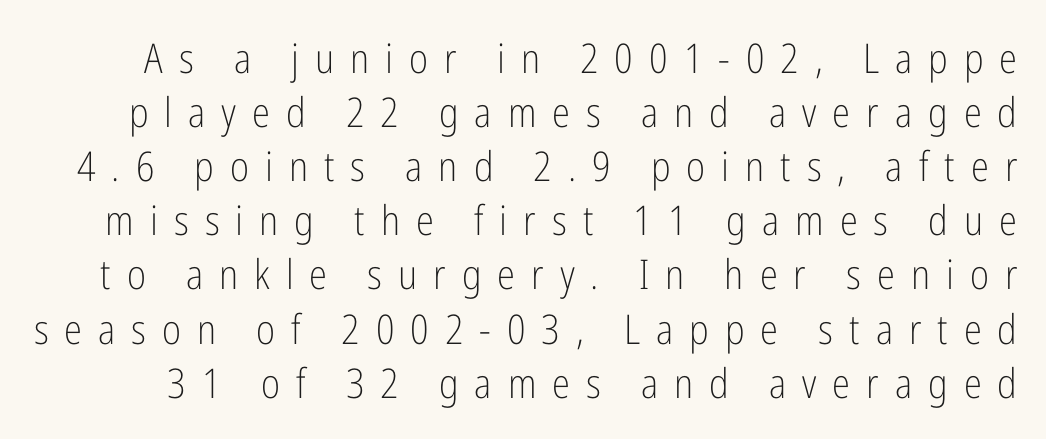
Q: Is the text bold? A: No.
Q: Is the text italic (slanted)? A: No, it is upright.
Q: Is the typeface a serif or a sans-serif typeface? A: Sans-serif.
Q: Is the text underlined? A: No.
Q: Is the spacing between letters normal or unusually wide? A: Unusually wide.
Q: Is the spacing between lines tight, normal or loose? A: Normal.
Q: Width (condensed, normal, or wide)? A: Condensed.
Q: Stroke contrast? A: Low.
Q: x-height? A: Medium.
Q: Monospaced? A: No.
